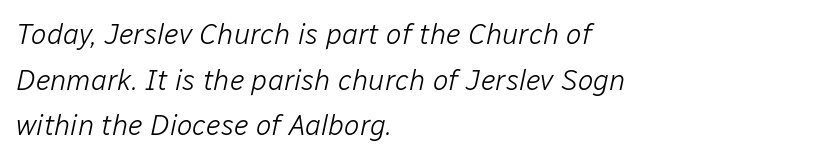
{"italic": "yes", "lean": "right", "slant_degrees": 12, "bold": "no", "weight": "light", "width": "normal", "stroke_contrast": "low", "x_height": "medium", "monospaced": "no", "underline": "no", "align": "left", "line_spacing": "normal", "line_spacing_ratio": 1.57, "letter_spacing": "normal", "letter_spacing_em": 0.0, "glyph_px": 29}
